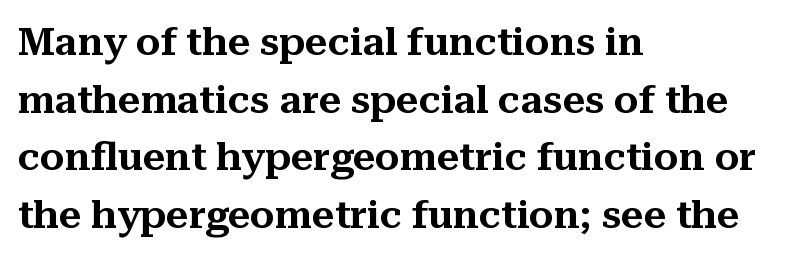
{"serif": "yes", "italic": "no", "width": "normal", "stroke_contrast": "medium", "x_height": "medium", "monospaced": "no", "underline": "no", "align": "left", "line_spacing": "normal", "line_spacing_ratio": 1.48, "letter_spacing": "normal", "letter_spacing_em": 0.0, "glyph_px": 39}
